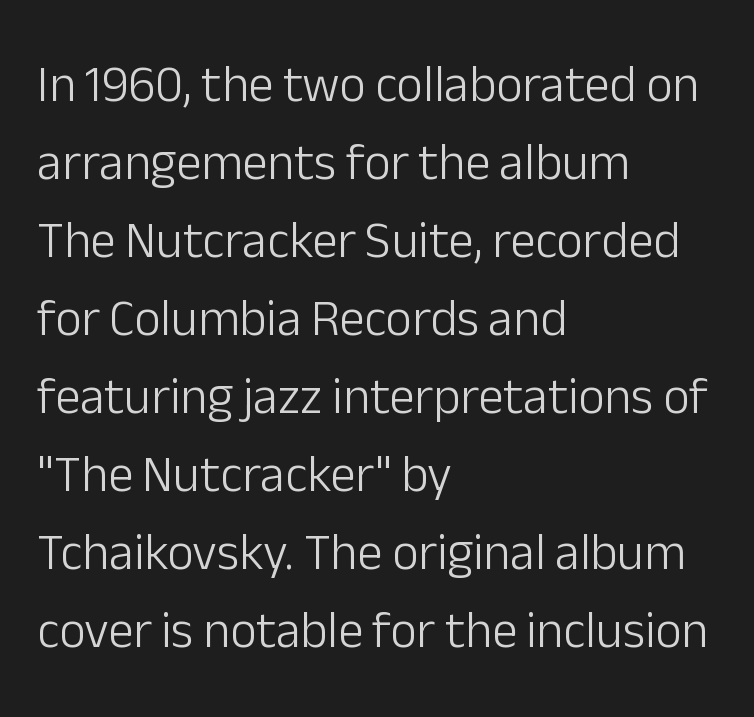
The image shows 51 px light sans-serif type, upright; set left-aligned, normal line spacing (1.53x), normal letter spacing, not underlined; low stroke contrast and a medium x-height.
